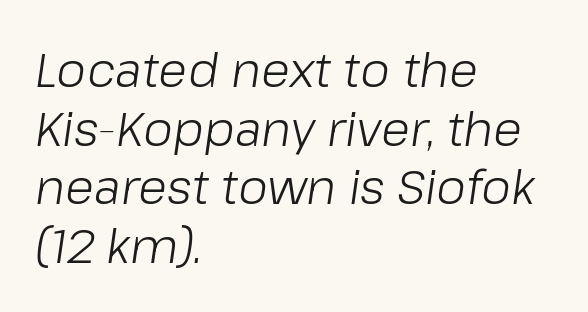
The image shows 48 px light type, italic (leaning right); set left-aligned, line spacing 1.22x, normal letter spacing, not underlined; low stroke contrast and a medium x-height.
